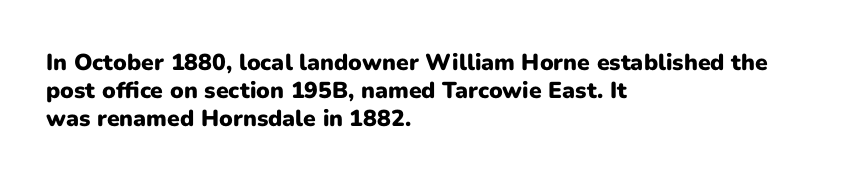
Short and long lines alike share a common starting point at left. Unlike italic type, these characters show no tilt at all. The passage shown is emphatically bold. The face used here is rendered with its standard letterfit. The space beneath each line is pristine and unruled.
